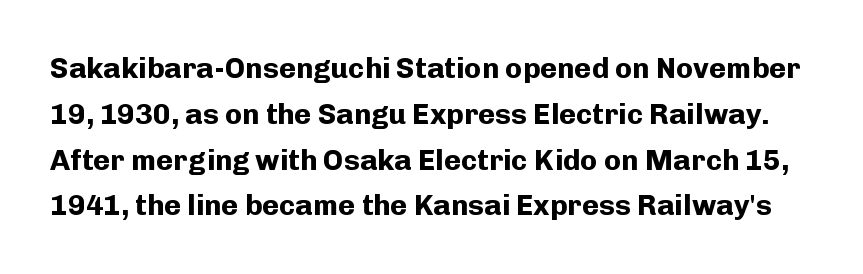
Q: Is the text bold? A: Yes.
Q: Is the text italic (slanted)? A: No, it is upright.
Q: Is the typeface a serif or a sans-serif typeface? A: Sans-serif.
Q: Is the text underlined? A: No.
Q: Is the spacing between letters normal or unusually wide? A: Normal.
Q: Is the spacing between lines tight, normal or loose? A: Normal.
Q: Width (condensed, normal, or wide)? A: Normal.
Q: Stroke contrast? A: Low.
Q: x-height? A: Medium.
Q: Monospaced? A: No.
